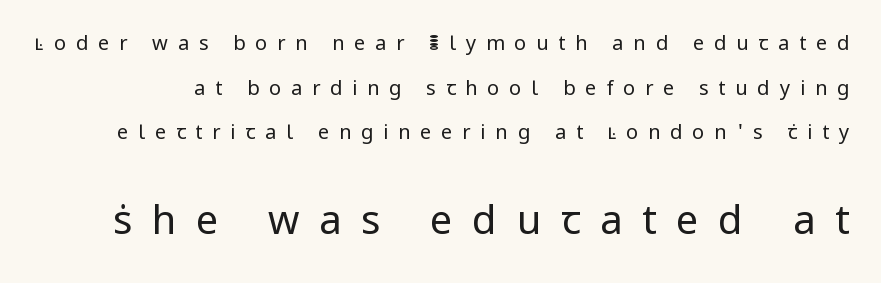
Q: Is the text bold? A: No.
Q: Is the text italic (slanted)? A: No, it is upright.
Q: Is the typeface a serif or a sans-serif typeface? A: Sans-serif.
Q: Is the text underlined? A: No.
Q: Is the spacing between letters normal or unusually wide? A: Unusually wide.
Q: Is the spacing between lines tight, normal or loose? A: Loose.
Q: Which block of text is set in a larger size, the first (top) or the second (bottom)? A: The second (bottom) one.
Q: Width (condensed, normal, or wide)? A: Normal.
Q: Stroke contrast? A: Low.
Q: x-height? A: Medium.
Q: Monospaced? A: No.
